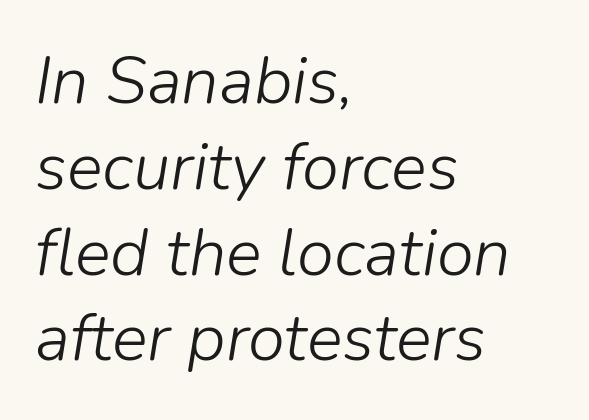
The image shows 67 px light type, italic (leaning right); set left-aligned, normal line spacing (1.28x), normal letter spacing, not underlined; low stroke contrast and a medium x-height.
